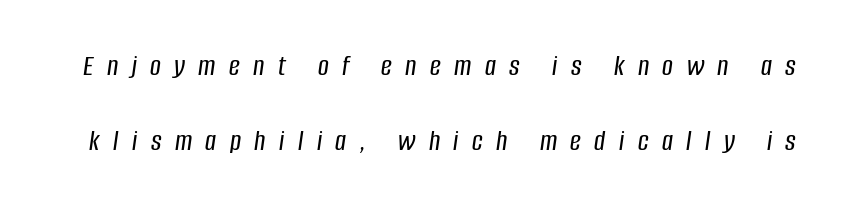
Each letter keeps its own natural width here, so spacing adapts to shape. The baseline area is clear. Someone cranked the tracking dial way up on this one. Loosely led — the rows are spread out.
